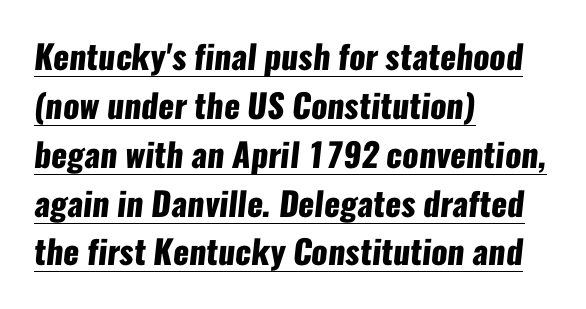
The compositor pushed each line to the left boundary. Compared with an ordinary text face, these strokes are far heavier — a full bold. These lines keep a tight, regular rhythm from letter to letter. Here the designer chose a conventional face with non-uniform glyph widths.
